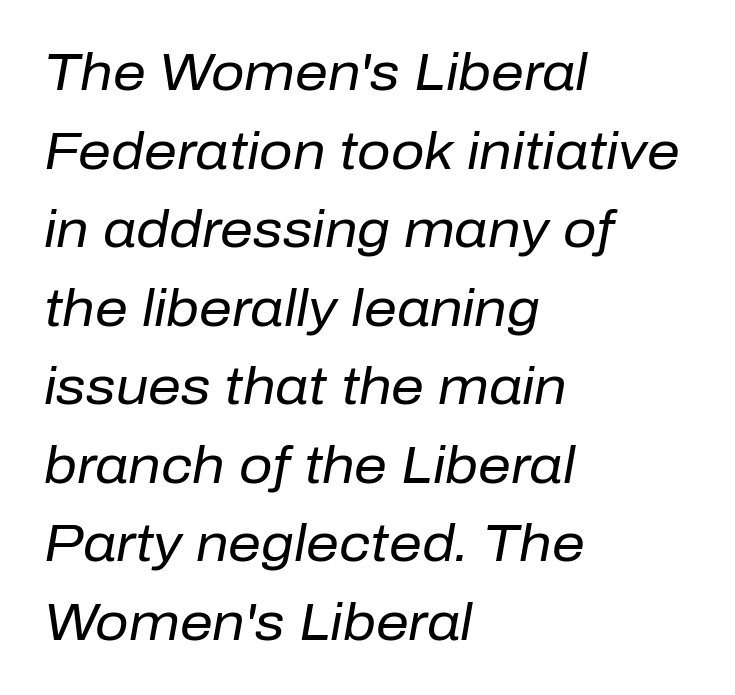
The image shows 52 px regular-weight type, italic (leaning right); set left-aligned, normal line spacing (1.51x), normal letter spacing, not underlined; low stroke contrast and a medium x-height.
